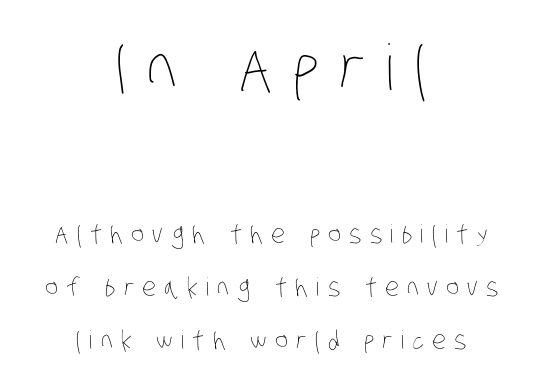
{"bold": "no", "weight": "thin", "width": "condensed", "stroke_contrast": "low", "x_height": "large", "monospaced": "no", "underline": "no", "align": "center", "line_spacing": "loose", "line_spacing_ratio": 2.13, "letter_spacing": "wide", "letter_spacing_em": 0.33, "larger_block": "first", "size_ratio": 2.52, "glyph_px": 63}
